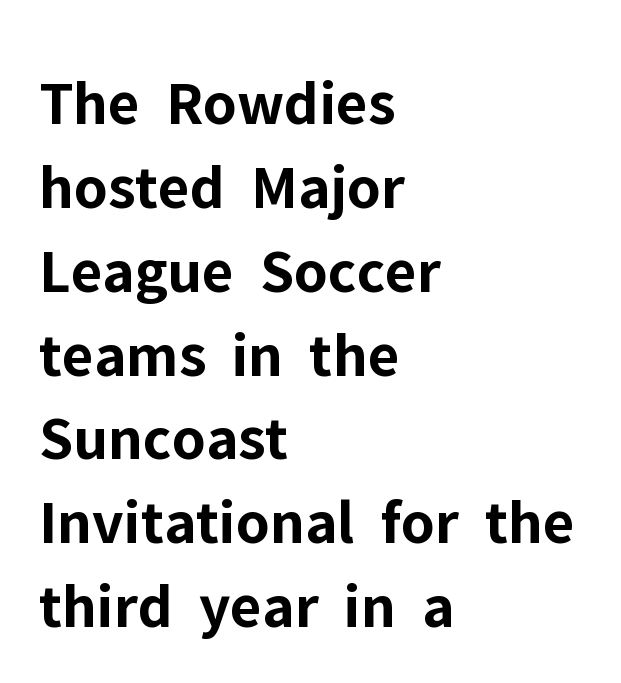
{"serif": "no", "italic": "no", "bold": "yes", "weight": "bold", "width": "normal", "stroke_contrast": "low", "x_height": "medium", "monospaced": "no", "underline": "no", "align": "left", "line_spacing": "normal", "line_spacing_ratio": 1.31, "letter_spacing": "normal", "letter_spacing_em": 0.0, "glyph_px": 64}
